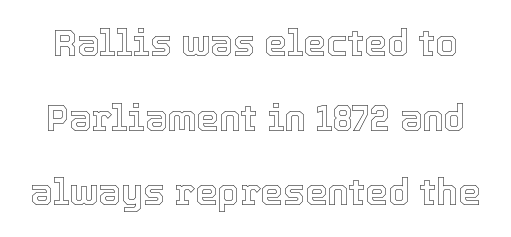
Q: Is the text italic (slanted)? A: No, it is upright.
Q: Is the text underlined? A: No.
Q: Is the spacing between letters normal or unusually wide? A: Normal.
Q: Is the spacing between lines tight, normal or loose? A: Loose.
Q: Width (condensed, normal, or wide)? A: Normal.
Q: x-height? A: Medium.
Q: Monospaced? A: No.
